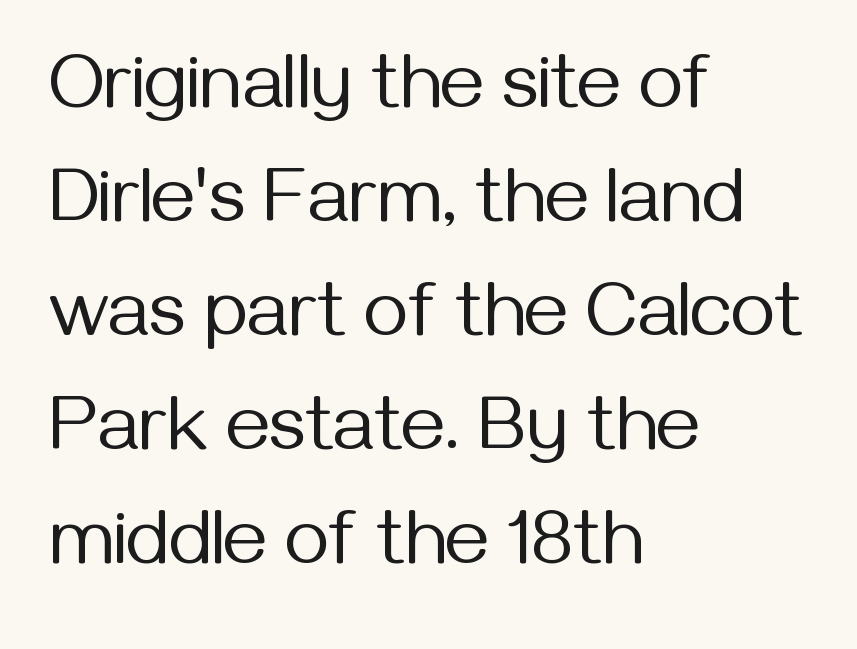
Characters remain perfectly vertical along every line. The lines are quadded left. Looks like regular typesetting: each glyph gets only the width it needs. Lines of text with bare space underneath.
